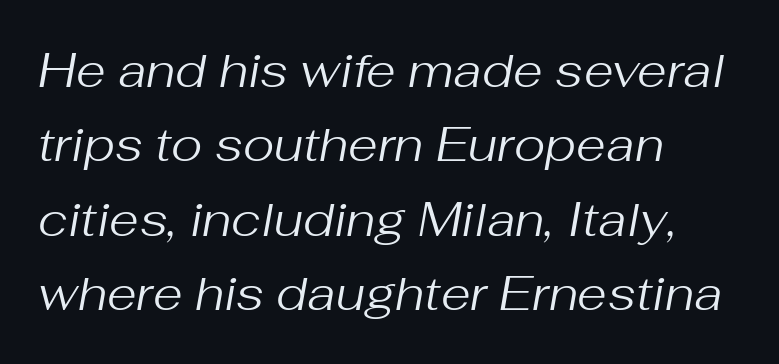
The image shows 48 px regular-weight type, italic (leaning right); set left-aligned, normal line spacing (1.55x), normal letter spacing, not underlined; medium stroke contrast and a medium x-height.
